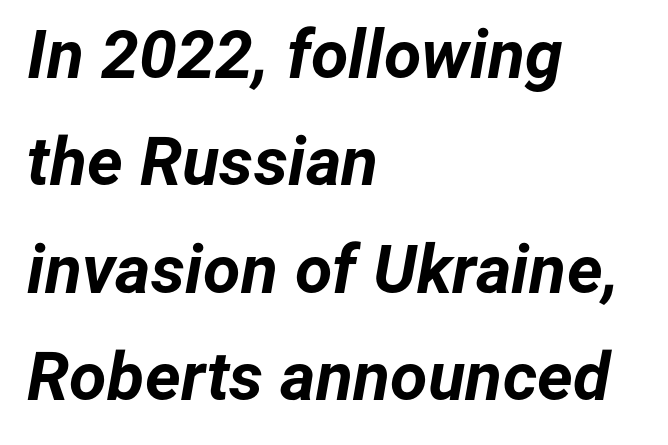
These lines are rendered in a variable-pitch font. The lettering tilts uniformly, giving the passage an italic look. The lines in this sample share a left origin and differ only in where they stop. There is no visible air inserted between adjacent glyphs. The rendering uses a bold face; every stroke is thick and dark.
